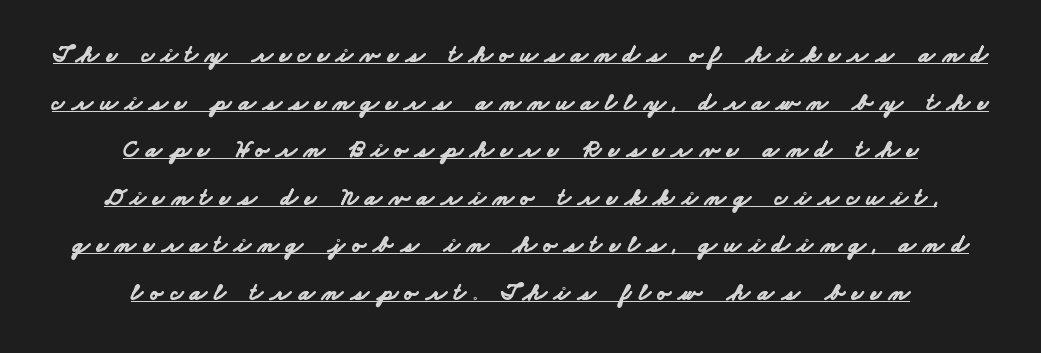
Between one letter and the next there's a generous, obvious gap. The rendering uses a bold face; every stroke is thick and dark. Has an underline been added? It has. These lines are centered, leaving both edges ragged.
